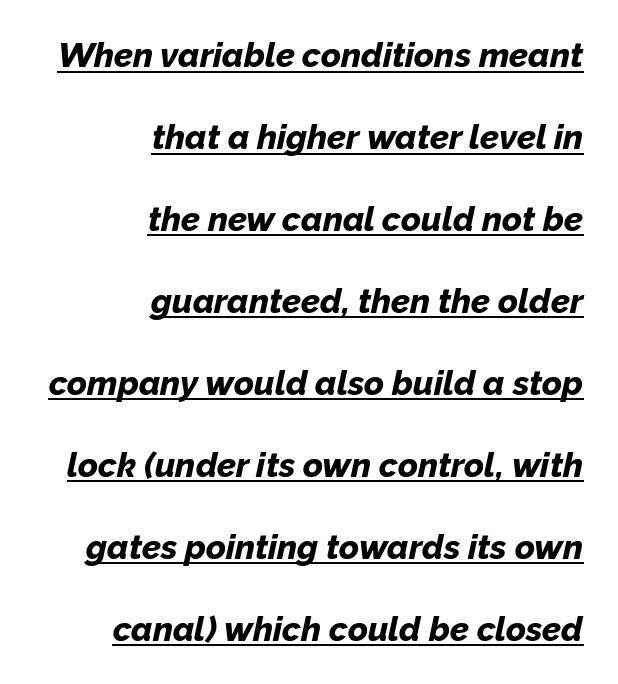
Q: Is the text bold? A: Yes.
Q: Is the text italic (slanted)? A: Yes, it leans right by about 12 degrees.
Q: Is the text underlined? A: Yes.
Q: How is the paragraph aligned? A: Right-aligned.
Q: Is the spacing between letters normal or unusually wide? A: Normal.
Q: Is the spacing between lines tight, normal or loose? A: Loose.
Q: Width (condensed, normal, or wide)? A: Normal.
Q: Stroke contrast? A: Low.
Q: x-height? A: Medium.
Q: Monospaced? A: No.
